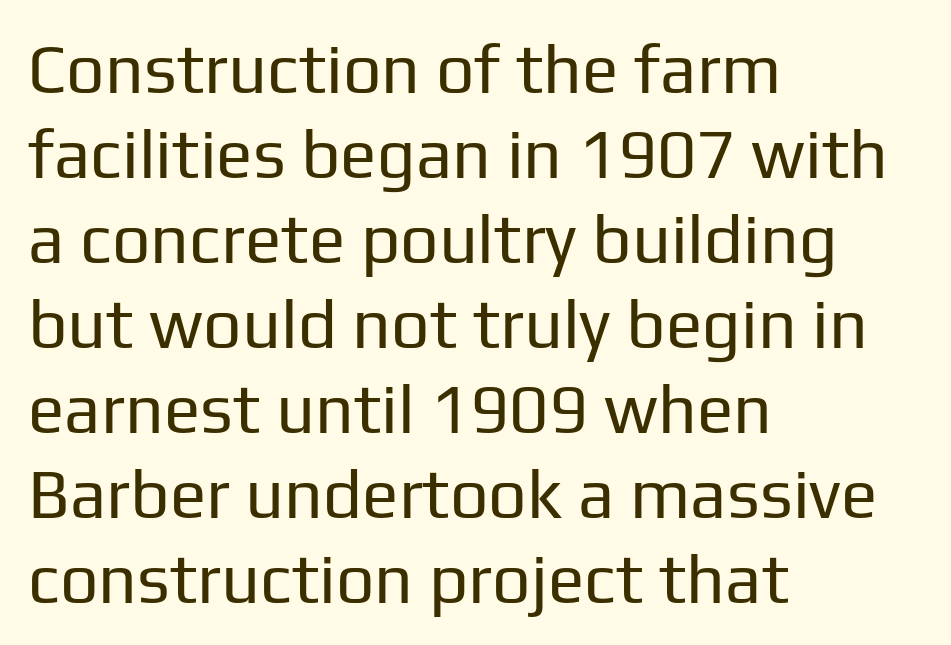
The image shows 68 px regular-weight sans-serif type, upright; set left-aligned, normal line spacing (1.25x), normal letter spacing, not underlined; low stroke contrast and a medium x-height.
